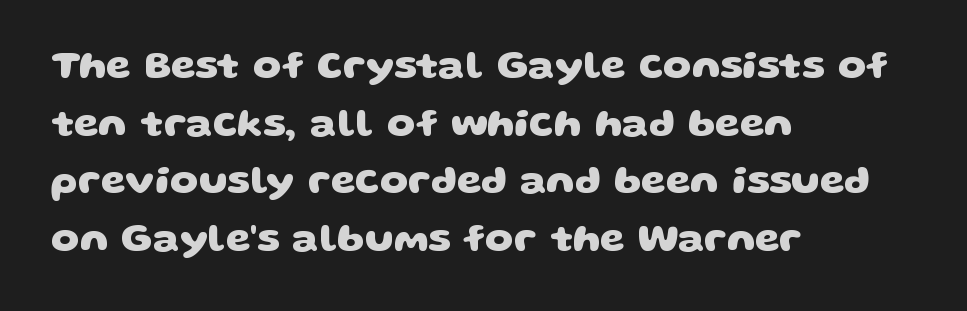
The image shows 40 px heavy, wide sans-serif type; set left-aligned, normal line spacing (1.44x), normal letter spacing, not underlined; low stroke contrast and a large x-height.
